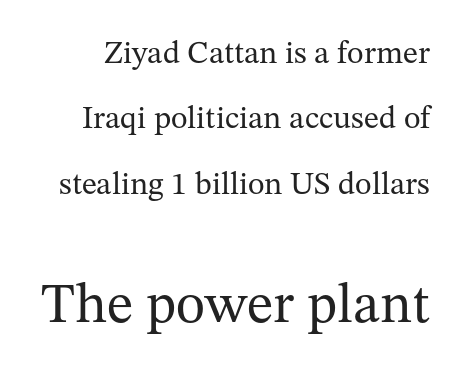
{"serif": "yes", "italic": "no", "bold": "no", "weight": "regular", "width": "normal", "stroke_contrast": "medium", "x_height": "medium", "monospaced": "no", "underline": "no", "line_spacing": "loose", "line_spacing_ratio": 2.04, "letter_spacing": "normal", "letter_spacing_em": 0.0, "larger_block": "second", "size_ratio": 1.75, "glyph_px": 56}
